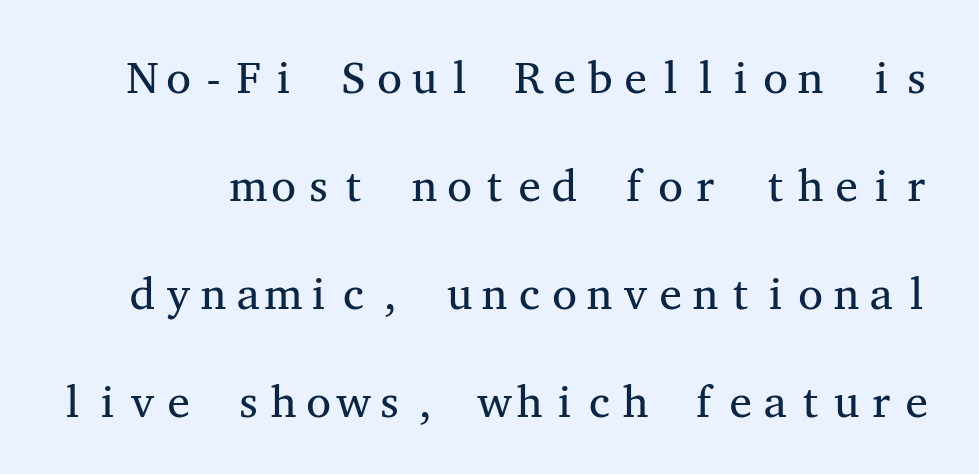
{"serif": "yes", "italic": "no", "bold": "no", "weight": "regular", "width": "wide", "stroke_contrast": "medium", "x_height": "medium", "monospaced": "yes", "underline": "no", "line_spacing": "loose", "line_spacing_ratio": 2.4, "letter_spacing": "normal", "letter_spacing_em": 0.0, "glyph_px": 45}
